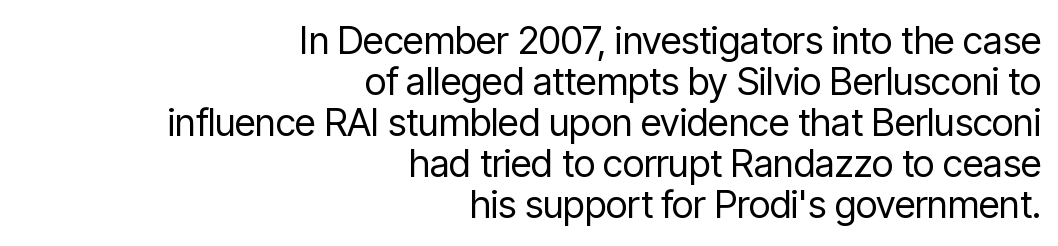
The image shows 38 px regular-weight, condensed sans-serif type, upright; set right-aligned, tight line spacing (1.08x), normal letter spacing, not underlined; low stroke contrast and a medium x-height.
